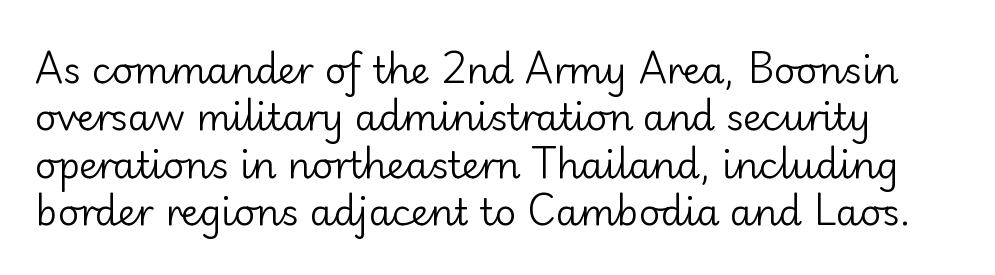
Q: Is the text bold? A: No.
Q: Is the text italic (slanted)? A: No, it is upright.
Q: Is the typeface a serif or a sans-serif typeface? A: Sans-serif.
Q: Is the text underlined? A: No.
Q: Is the spacing between letters normal or unusually wide? A: Normal.
Q: Is the spacing between lines tight, normal or loose? A: Normal.
Q: Width (condensed, normal, or wide)? A: Normal.
Q: Stroke contrast? A: Low.
Q: x-height? A: Small.
Q: Monospaced? A: No.
